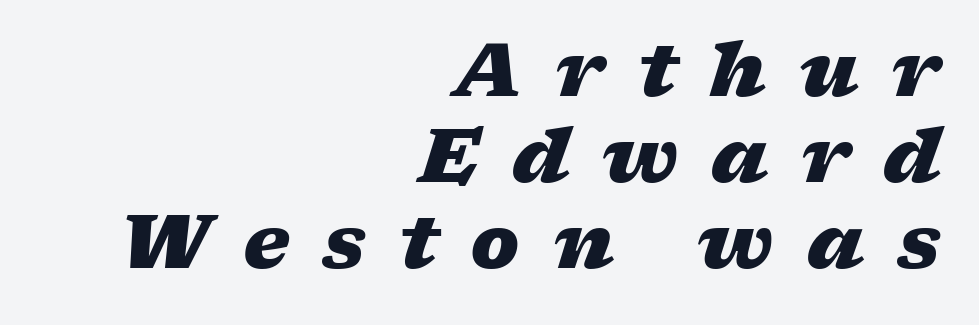
{"italic": "yes", "lean": "right", "slant_degrees": 17, "bold": "yes", "weight": "heavy", "width": "wide", "stroke_contrast": "low", "x_height": "medium", "monospaced": "no", "underline": "no", "align": "right", "line_spacing_ratio": 1.16, "letter_spacing": "wide", "letter_spacing_em": 0.44, "glyph_px": 74}
